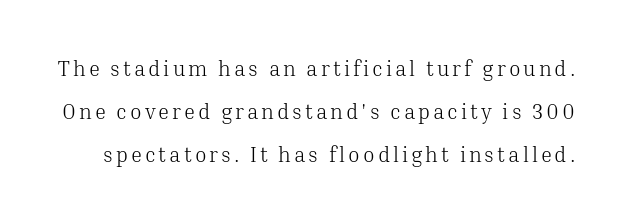
{"italic": "no", "bold": "no", "underline": "no", "line_spacing": "loose", "line_spacing_ratio": 2.05, "glyph_px": 21}
